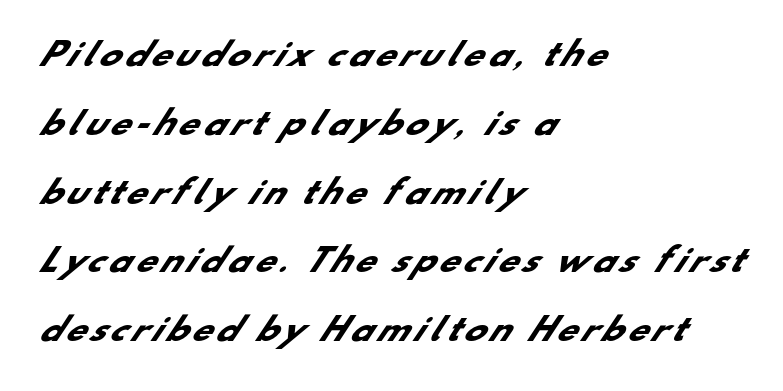
Q: Is the text bold? A: Yes.
Q: Is the typeface a serif or a sans-serif typeface? A: Sans-serif.
Q: Is the text underlined? A: No.
Q: How is the paragraph aligned? A: Left-aligned.
Q: Is the spacing between lines tight, normal or loose? A: Loose.
Q: Width (condensed, normal, or wide)? A: Normal.
Q: Stroke contrast? A: Low.
Q: x-height? A: Small.
Q: Monospaced? A: No.
